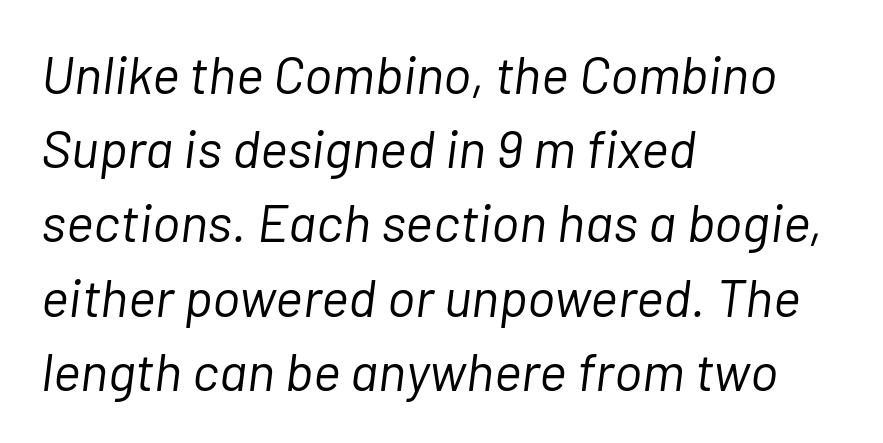
The image shows 53 px light type, italic (leaning right); set left-aligned, normal line spacing (1.4x), normal letter spacing, not underlined; low stroke contrast and a medium x-height.
